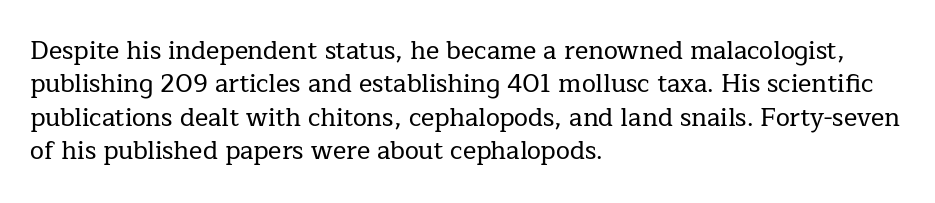
Students, observe: this is what conventionally led text looks like. Observe the ordinary spacing: letters are neighbours, not strangers. Designer's note — italics off, roman on. The specimen omits any rule beneath the text block's lines.
